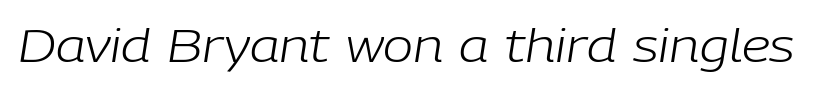
Words appear dense and cohesive because spacing is normal. Here the designer chose a conventional face with non-uniform glyph widths. Each row of text sits above clean, open space. Weight: regular or lighter. A typesetter would mark this as italic.
